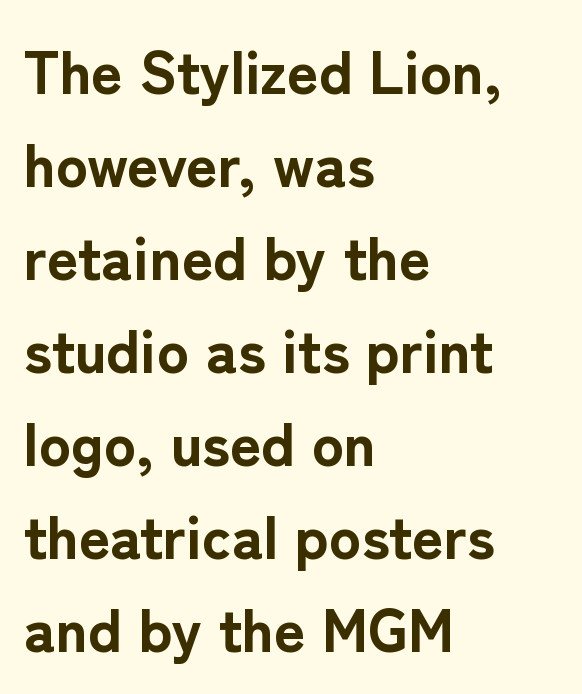
Q: Is the text bold? A: Yes.
Q: Is the text italic (slanted)? A: No, it is upright.
Q: Is the typeface a serif or a sans-serif typeface? A: Sans-serif.
Q: Is the text underlined? A: No.
Q: How is the paragraph aligned? A: Left-aligned.
Q: Is the spacing between letters normal or unusually wide? A: Normal.
Q: Is the spacing between lines tight, normal or loose? A: Normal.
Q: Width (condensed, normal, or wide)? A: Normal.
Q: Stroke contrast? A: Low.
Q: x-height? A: Medium.
Q: Monospaced? A: No.
